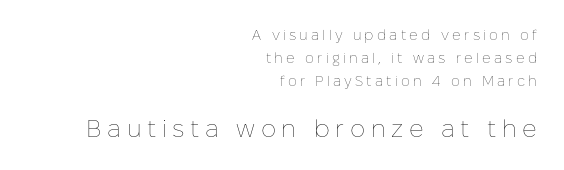
Q: Is the text bold? A: No.
Q: Is the text italic (slanted)? A: No, it is upright.
Q: Is the text underlined? A: No.
Q: How is the paragraph aligned? A: Right-aligned.
Q: Is the spacing between letters normal or unusually wide? A: Unusually wide.
Q: Is the spacing between lines tight, normal or loose? A: Normal.
Q: Which block of text is set in a larger size, the first (top) or the second (bottom)? A: The second (bottom) one.
